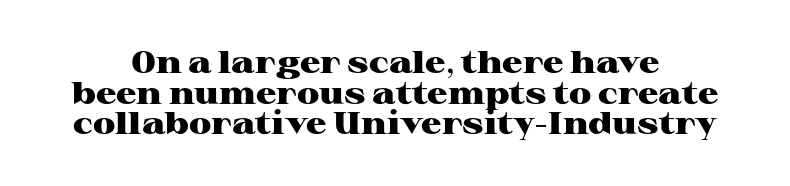
The image shows 32 px heavy, wide serif type, upright; set tight line spacing (0.96x), normal letter spacing, not underlined; high stroke contrast and a medium x-height.
